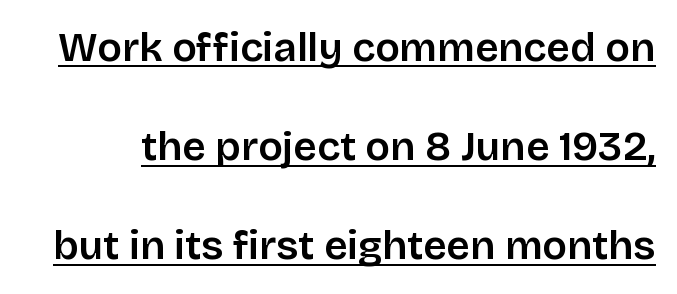
{"serif": "no", "italic": "no", "width": "normal", "stroke_contrast": "low", "x_height": "large", "monospaced": "no", "underline": "yes", "line_spacing": "loose", "line_spacing_ratio": 2.42, "letter_spacing": "normal", "letter_spacing_em": 0.0, "glyph_px": 41}
